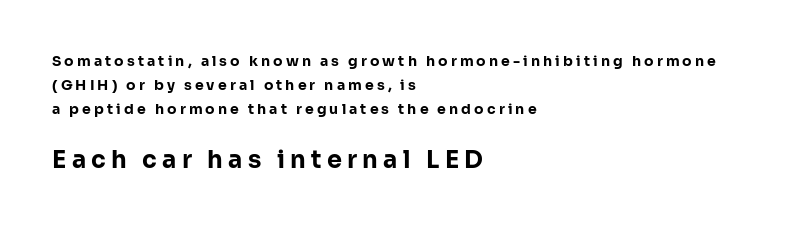
{"italic": "no", "bold": "yes", "underline": "no", "align": "left", "line_spacing_ratio": 1.73, "letter_spacing": "wide", "letter_spacing_em": 0.22, "larger_block": "second", "size_ratio": 1.71, "glyph_px": 24}
